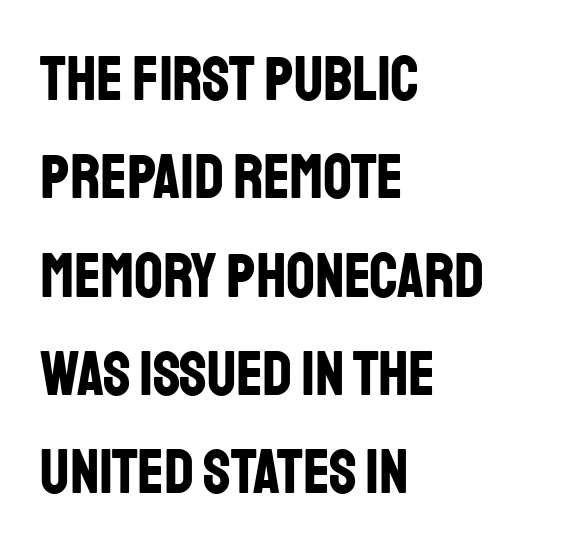
Q: Is the text bold? A: Yes.
Q: Is the text italic (slanted)? A: No, it is upright.
Q: Is the typeface a serif or a sans-serif typeface? A: Sans-serif.
Q: Is the text underlined? A: No.
Q: How is the paragraph aligned? A: Left-aligned.
Q: Is the spacing between letters normal or unusually wide? A: Normal.
Q: Is the spacing between lines tight, normal or loose? A: Normal.
Q: Width (condensed, normal, or wide)? A: Condensed.
Q: Stroke contrast? A: Low.
Q: x-height? A: Large.
Q: Monospaced? A: No.
